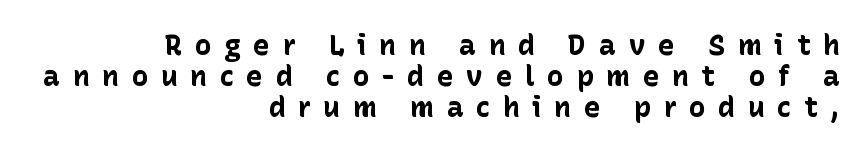
Q: Is the text bold? A: Yes.
Q: Is the text italic (slanted)? A: No, it is upright.
Q: Is the typeface a serif or a sans-serif typeface? A: Sans-serif.
Q: Is the text underlined? A: No.
Q: How is the paragraph aligned? A: Right-aligned.
Q: Is the spacing between letters normal or unusually wide? A: Unusually wide.
Q: Is the spacing between lines tight, normal or loose? A: Tight.
Q: Width (condensed, normal, or wide)? A: Normal.
Q: Stroke contrast? A: Low.
Q: x-height? A: Medium.
Q: Monospaced? A: No.
